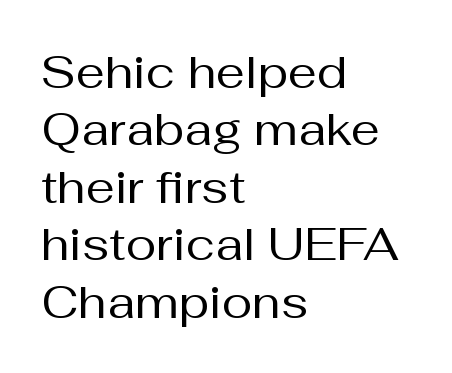
Q: Is the text bold? A: No.
Q: Is the text italic (slanted)? A: No, it is upright.
Q: Is the typeface a serif or a sans-serif typeface? A: Sans-serif.
Q: Is the text underlined? A: No.
Q: How is the paragraph aligned? A: Left-aligned.
Q: Is the spacing between letters normal or unusually wide? A: Normal.
Q: Is the spacing between lines tight, normal or loose? A: Normal.
Q: Width (condensed, normal, or wide)? A: Normal.
Q: Stroke contrast? A: Medium.
Q: x-height? A: Medium.
Q: Monospaced? A: No.
